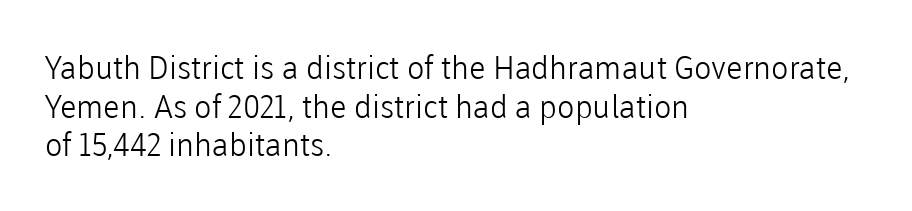
{"serif": "no", "italic": "no", "bold": "no", "weight": "light", "width": "normal", "stroke_contrast": "low", "x_height": "medium", "monospaced": "no", "underline": "no", "align": "left", "line_spacing_ratio": 1.21, "letter_spacing": "normal", "letter_spacing_em": 0.0, "glyph_px": 32}
